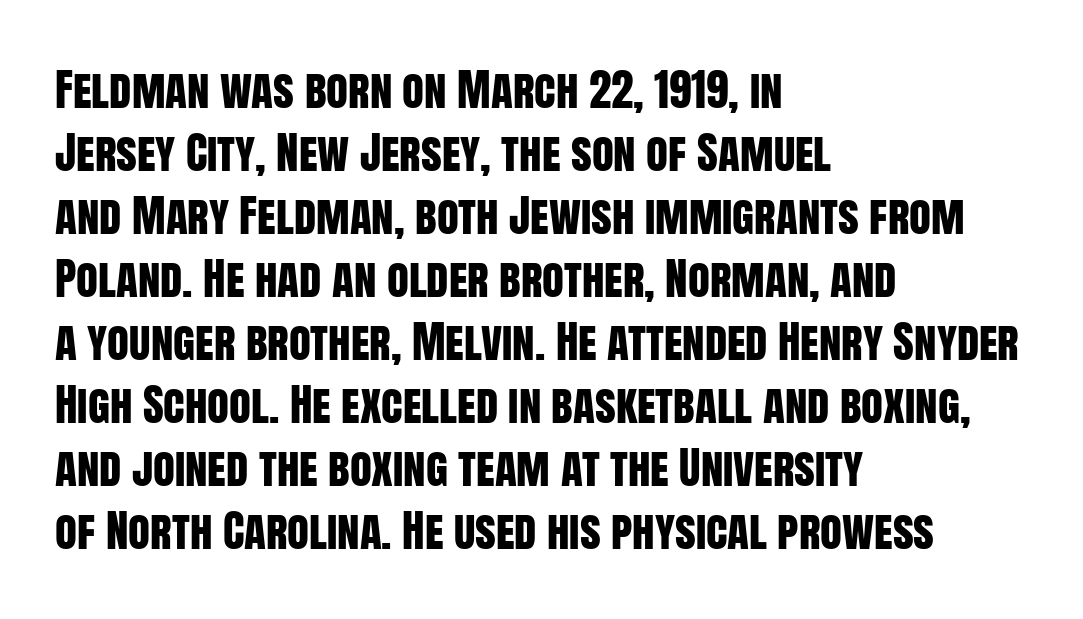
{"serif": "no", "italic": "no", "width": "condensed", "stroke_contrast": "low", "x_height": "large", "monospaced": "no", "underline": "no", "align": "left", "line_spacing": "normal", "line_spacing_ratio": 1.4, "letter_spacing": "normal", "letter_spacing_em": 0.0, "glyph_px": 45}
